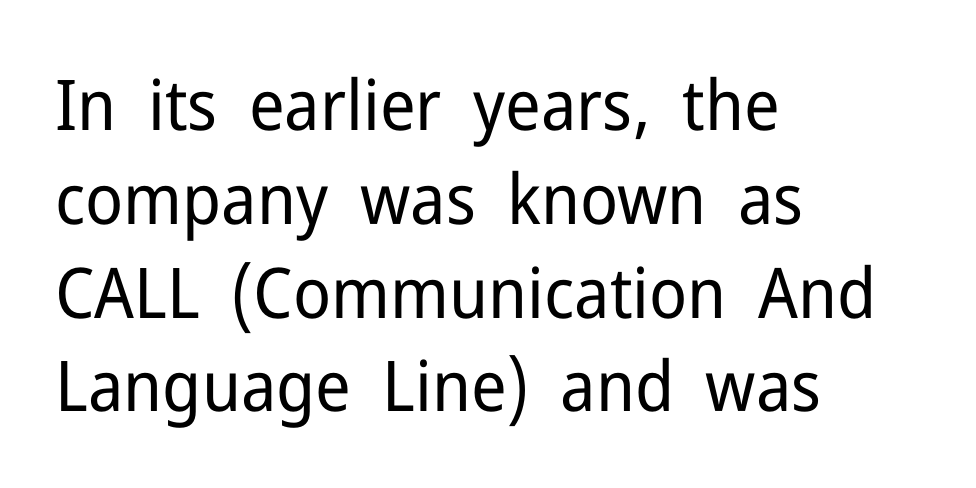
Q: Is the text bold? A: No.
Q: Is the text italic (slanted)? A: No, it is upright.
Q: Is the typeface a serif or a sans-serif typeface? A: Sans-serif.
Q: Is the text underlined? A: No.
Q: How is the paragraph aligned? A: Left-aligned.
Q: Is the spacing between letters normal or unusually wide? A: Normal.
Q: Is the spacing between lines tight, normal or loose? A: Normal.
Q: Width (condensed, normal, or wide)? A: Normal.
Q: Stroke contrast? A: Low.
Q: x-height? A: Medium.
Q: Monospaced? A: No.
